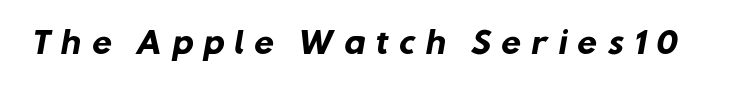
The image shows 29 px heavy sans-serif type; set unusually wide letter spacing (+0.32 em), not underlined; low stroke contrast and a medium x-height.
